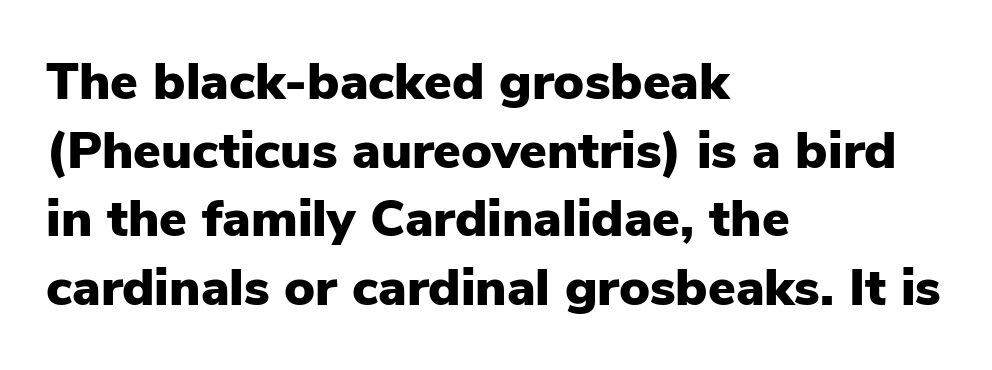
Q: Is the text bold? A: Yes.
Q: Is the text italic (slanted)? A: No, it is upright.
Q: Is the typeface a serif or a sans-serif typeface? A: Sans-serif.
Q: Is the text underlined? A: No.
Q: How is the paragraph aligned? A: Left-aligned.
Q: Is the spacing between letters normal or unusually wide? A: Normal.
Q: Is the spacing between lines tight, normal or loose? A: Normal.
Q: Width (condensed, normal, or wide)? A: Normal.
Q: Stroke contrast? A: Low.
Q: x-height? A: Medium.
Q: Monospaced? A: No.
